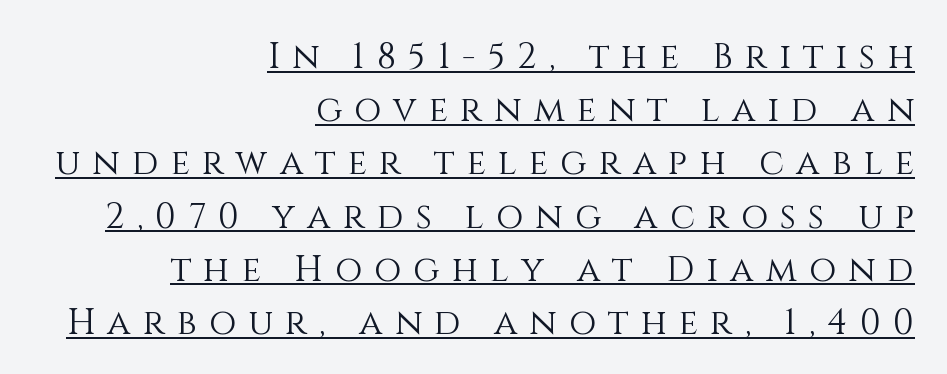
The image shows 35 px light type, upright; set right-aligned, normal line spacing (1.52x), unusually wide letter spacing (+0.35 em), underlined; medium stroke contrast and a large x-height.
